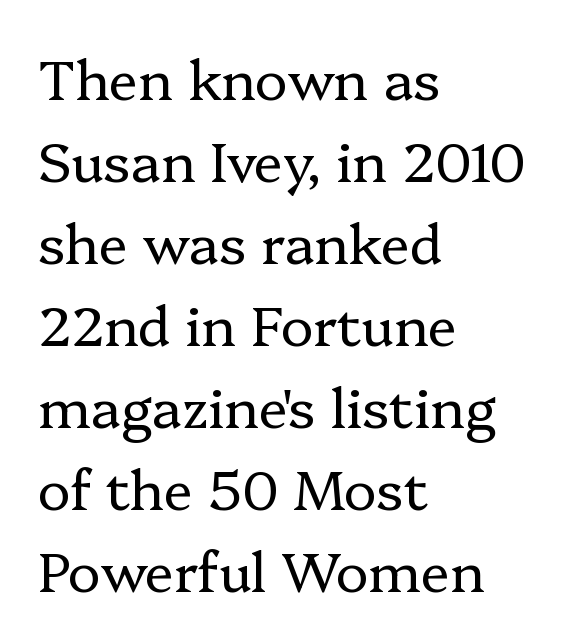
Heft: none added — not bold. Vertical strokes here are truly vertical. The tracking reads as untouched default to a designer's eye. Note the varied advance widths — an 'i' is clearly narrower than an 'm'. The typeface chosen for these lines features serifs.
